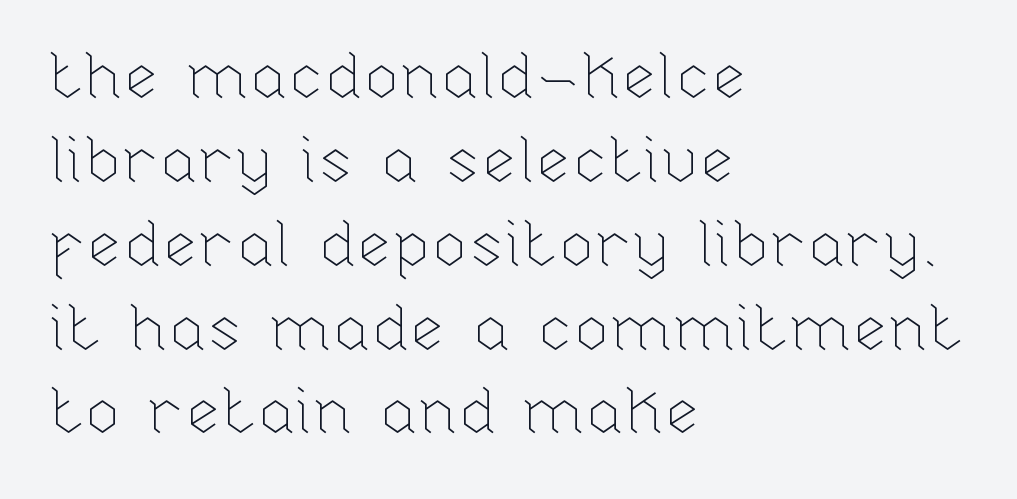
{"italic": "no", "bold": "no", "weight": "thin", "width": "normal", "stroke_contrast": "low", "x_height": "medium", "monospaced": "no", "underline": "no", "align": "left", "line_spacing": "normal", "line_spacing_ratio": 1.29, "letter_spacing": "normal", "letter_spacing_em": 0.0, "glyph_px": 65}
